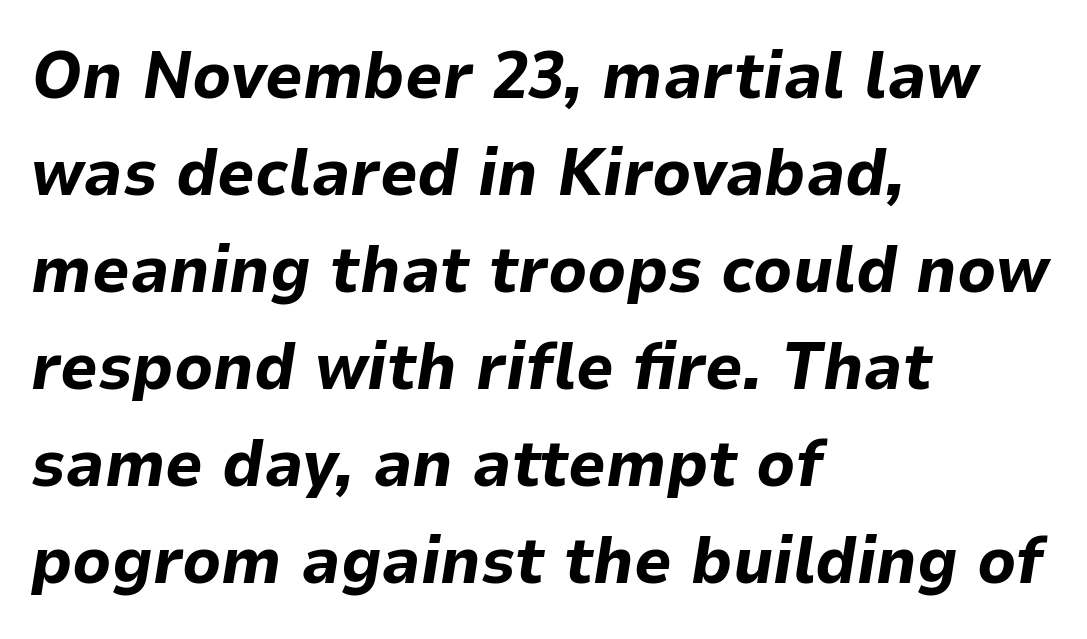
The image shows 66 px bold type, italic (leaning right); set left-aligned, normal line spacing (1.47x), normal letter spacing, not underlined; low stroke contrast and a medium x-height.
